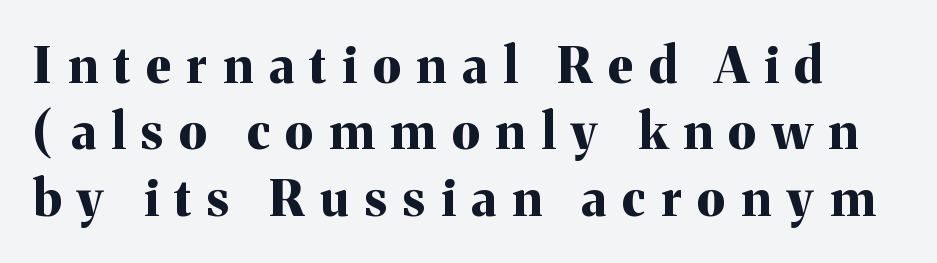
The image shows 50 px bold serif type, upright; set normal line spacing (1.33x), unusually wide letter spacing (+0.32 em), not underlined; medium stroke contrast and a medium x-height.
